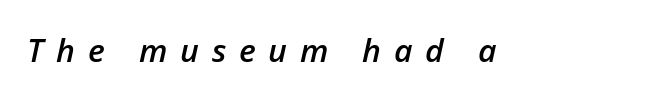
{"italic": "yes", "lean": "right", "slant_degrees": 12, "bold": "semi", "weight": "semibold", "width": "normal", "stroke_contrast": "low", "x_height": "medium", "monospaced": "no", "underline": "no", "letter_spacing": "wide", "letter_spacing_em": 0.4, "glyph_px": 32}
